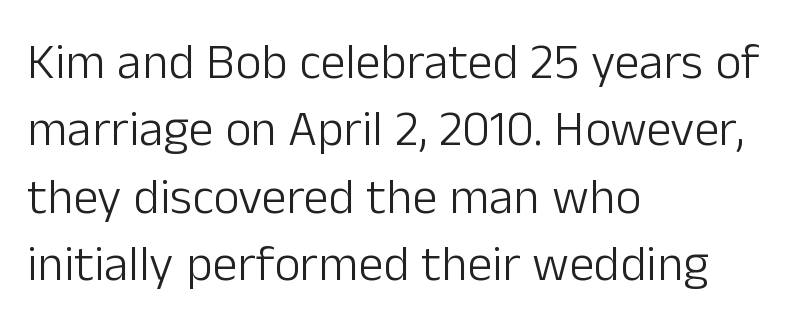
Q: Is the text bold? A: No.
Q: Is the text italic (slanted)? A: No, it is upright.
Q: Is the typeface a serif or a sans-serif typeface? A: Sans-serif.
Q: Is the text underlined? A: No.
Q: How is the paragraph aligned? A: Left-aligned.
Q: Is the spacing between letters normal or unusually wide? A: Normal.
Q: Is the spacing between lines tight, normal or loose? A: Normal.
Q: Width (condensed, normal, or wide)? A: Normal.
Q: Stroke contrast? A: Low.
Q: x-height? A: Medium.
Q: Monospaced? A: No.
